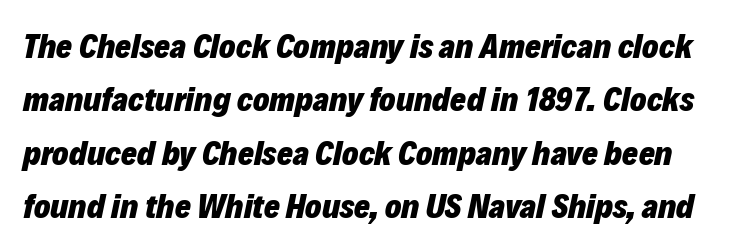
{"italic": "yes", "lean": "right", "slant_degrees": 12, "bold": "yes", "weight": "heavy", "width": "normal", "stroke_contrast": "low", "x_height": "medium", "monospaced": "no", "underline": "no", "line_spacing": "normal", "line_spacing_ratio": 1.57, "letter_spacing": "normal", "letter_spacing_em": 0.0, "glyph_px": 34}
